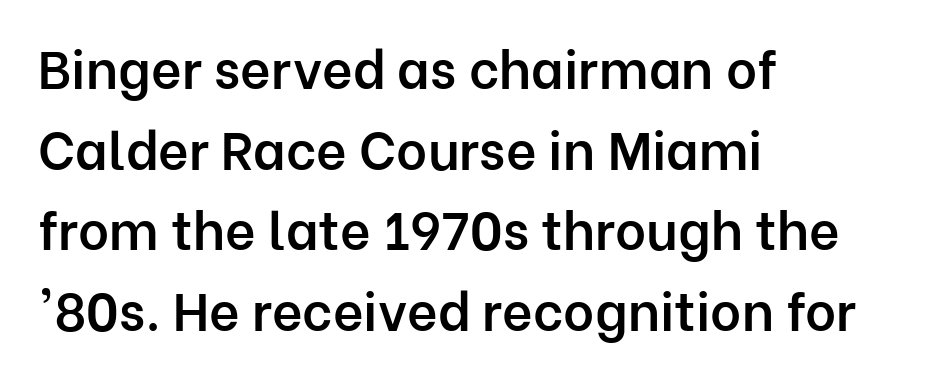
{"serif": "no", "italic": "no", "bold": "semi", "weight": "semibold", "width": "normal", "stroke_contrast": "low", "x_height": "medium", "monospaced": "no", "underline": "no", "align": "left", "line_spacing": "normal", "line_spacing_ratio": 1.52, "letter_spacing": "normal", "letter_spacing_em": 0.0, "glyph_px": 53}
